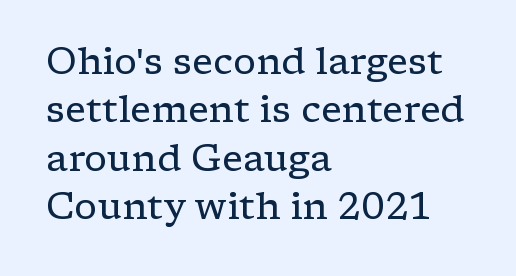
Default kerning and tracking; the words read as compact shapes. The string is rendered with underlining switched off. The cut favours lightness, reaching ordinary text weight at its darkest. Style check: upright.
